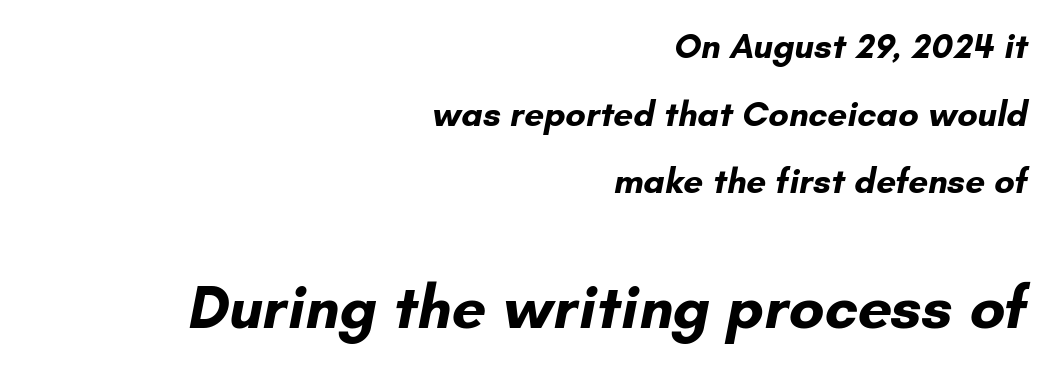
The image shows 61 px bold sans-serif type; set right-aligned, loose line spacing (1.93x), normal letter spacing, not underlined; the second (bottom) block is 1.74x larger; low stroke contrast and a small x-height.
